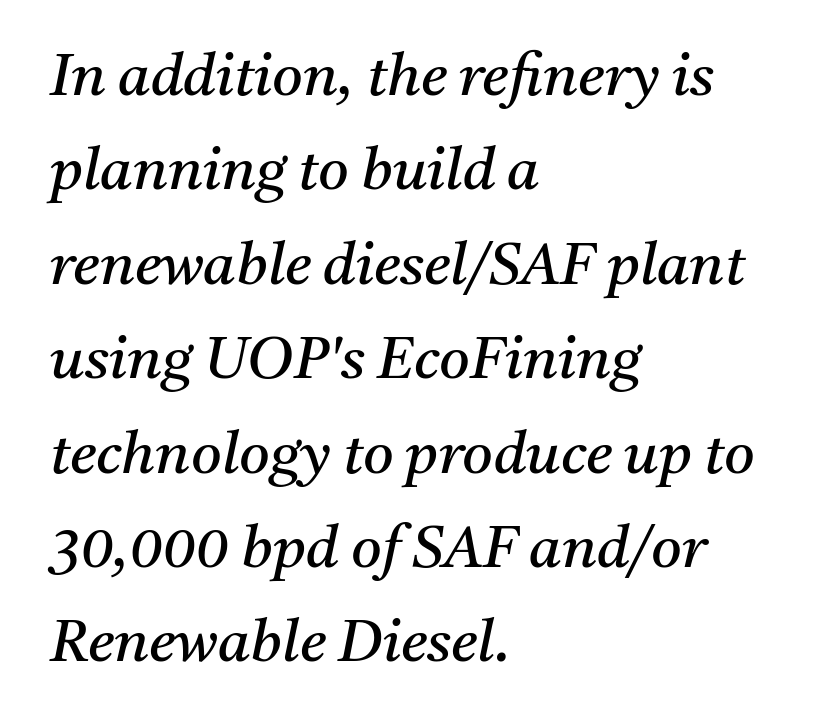
{"serif": "yes", "italic": "yes", "lean": "right", "slant_degrees": 11, "bold": "no", "weight": "regular", "width": "normal", "stroke_contrast": "medium", "x_height": "medium", "monospaced": "no", "underline": "no", "align": "left", "line_spacing": "normal", "line_spacing_ratio": 1.6, "letter_spacing": "normal", "letter_spacing_em": 0.0, "glyph_px": 59}
